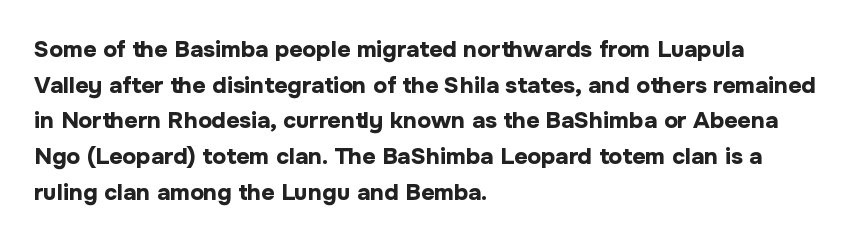
Is the block centered? No — it sits flush against the left margin. A full-strength bold gives these letters their thick strokes. The zone under the glyphs is completely vacant. This sample uses an upright cut, with every glyph sitting square on the baseline. The passage shown has conventional tracking throughout. The line-height multiplier appears to be the usual default.
